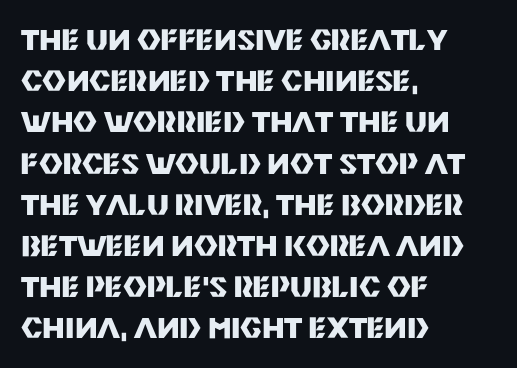
The image shows 29 px heavy sans-serif type, upright; set left-aligned, normal line spacing (1.42x), normal letter spacing, not underlined; medium stroke contrast and a large x-height.
